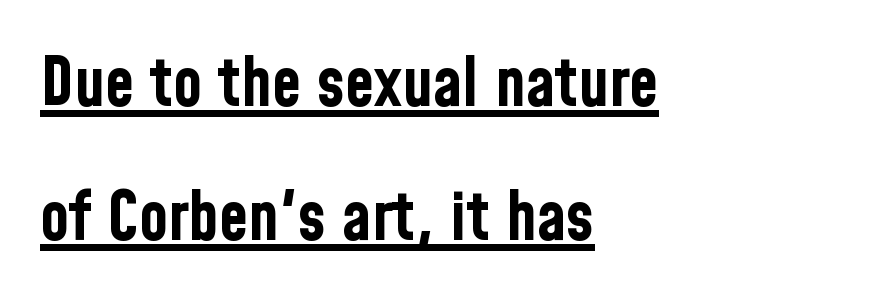
Q: Is the text bold? A: Yes.
Q: Is the text italic (slanted)? A: No, it is upright.
Q: Is the typeface a serif or a sans-serif typeface? A: Sans-serif.
Q: Is the text underlined? A: Yes.
Q: How is the paragraph aligned? A: Left-aligned.
Q: Is the spacing between letters normal or unusually wide? A: Normal.
Q: Is the spacing between lines tight, normal or loose? A: Loose.
Q: Width (condensed, normal, or wide)? A: Condensed.
Q: Stroke contrast? A: Low.
Q: x-height? A: Medium.
Q: Monospaced? A: No.
